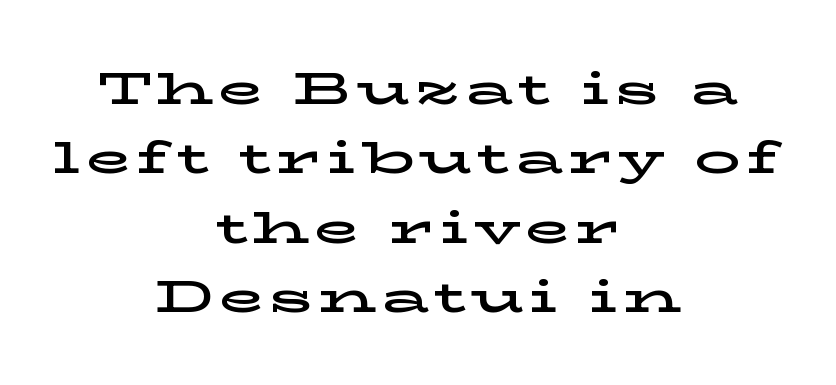
The image shows 46 px wide serif type, upright; set centered, normal line spacing (1.51x), not underlined; low stroke contrast and a medium x-height.
